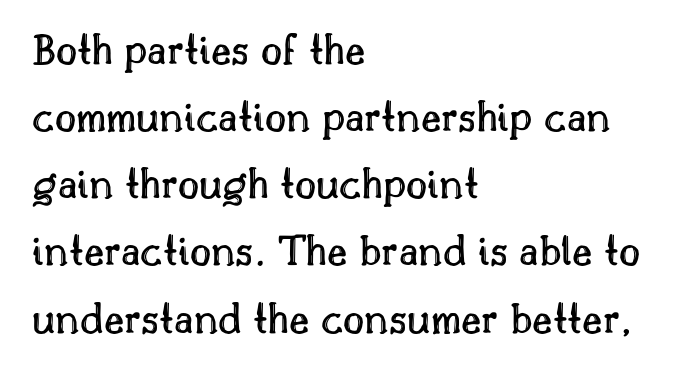
Q: Is the text italic (slanted)? A: No, it is upright.
Q: Is the text underlined? A: No.
Q: How is the paragraph aligned? A: Left-aligned.
Q: Is the spacing between letters normal or unusually wide? A: Normal.
Q: Is the spacing between lines tight, normal or loose? A: Normal.
Q: Width (condensed, normal, or wide)? A: Normal.
Q: x-height? A: Small.
Q: Monospaced? A: No.
